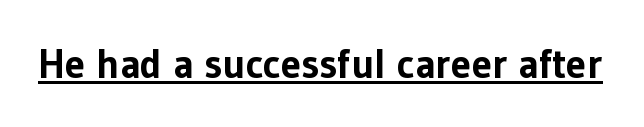
The image shows 41 px bold sans-serif type, upright; set normal letter spacing, underlined; low stroke contrast and a medium x-height.
